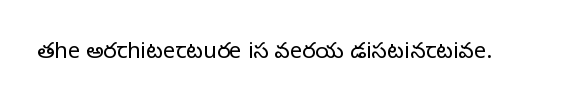
The space directly below the letters is spotless. Quick note: not italic, upright. The line texture is even and compact thanks to regular tracking. These glyphs show unthickened strokes, regular width or finer.
